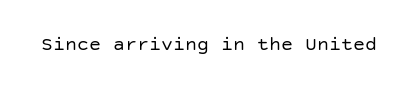
Posture: upright roman. Short note: letters normally spaced. The weight would be labelled regular, book, light, or lighter still. Lines of text with bare space underneath.
